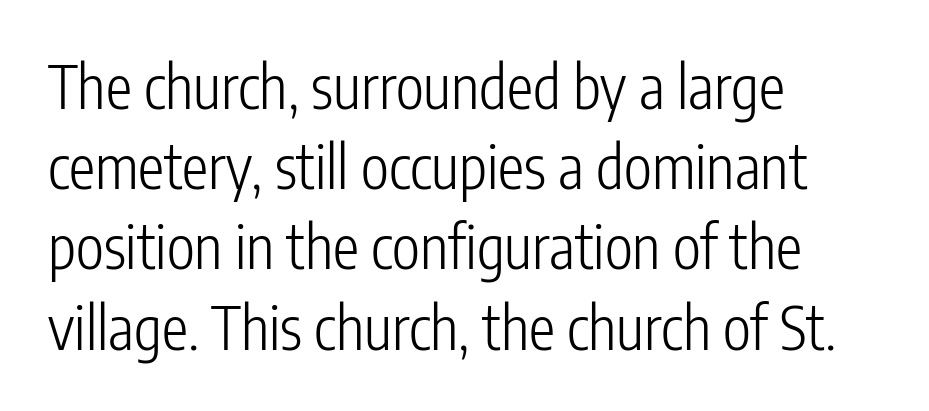
The image shows 59 px light, condensed sans-serif type, upright; set left-aligned, normal line spacing (1.36x), normal letter spacing, not underlined; low stroke contrast and a medium x-height.
